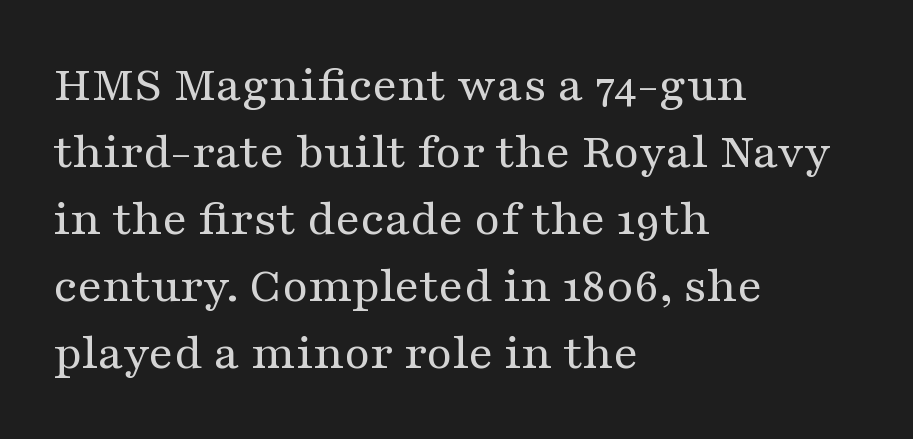
{"serif": "yes", "italic": "no", "bold": "no", "weight": "regular", "width": "wide", "stroke_contrast": "medium", "x_height": "medium", "monospaced": "no", "underline": "no", "align": "left", "line_spacing": "normal", "line_spacing_ratio": 1.29, "letter_spacing": "normal", "letter_spacing_em": 0.0, "glyph_px": 52}
